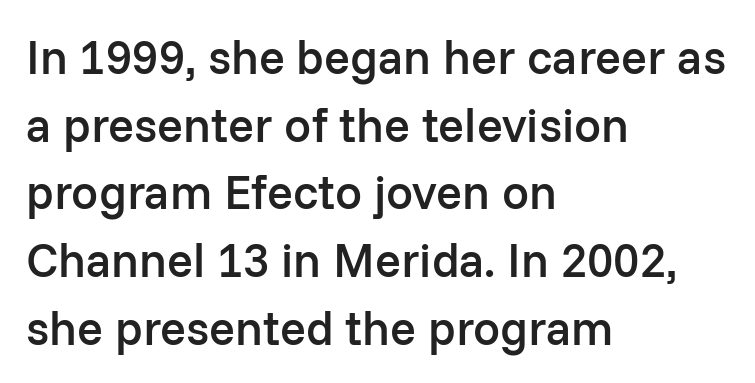
Q: Is the text bold? A: Semi-bold.
Q: Is the text italic (slanted)? A: No, it is upright.
Q: Is the typeface a serif or a sans-serif typeface? A: Sans-serif.
Q: Is the text underlined? A: No.
Q: How is the paragraph aligned? A: Left-aligned.
Q: Is the spacing between letters normal or unusually wide? A: Normal.
Q: Is the spacing between lines tight, normal or loose? A: Normal.
Q: Width (condensed, normal, or wide)? A: Normal.
Q: Stroke contrast? A: Low.
Q: x-height? A: Medium.
Q: Monospaced? A: No.
